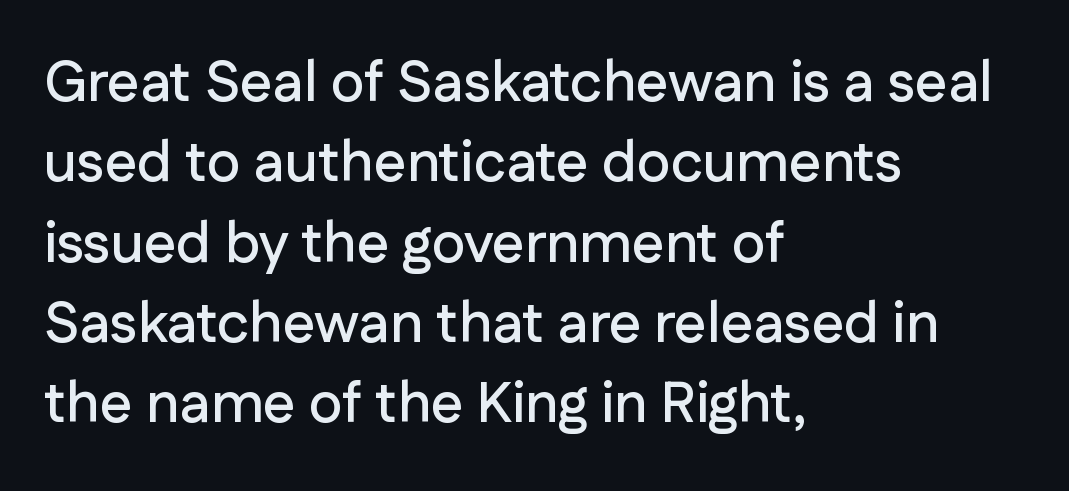
The image shows 57 px sans-serif type, upright; set left-aligned, normal line spacing (1.41x), normal letter spacing, not underlined; low stroke contrast and a medium x-height.
